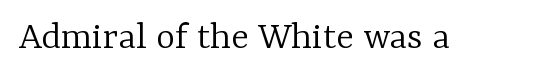
{"serif": "yes", "italic": "no", "bold": "no", "weight": "light", "width": "normal", "stroke_contrast": "low", "x_height": "medium", "monospaced": "no", "underline": "no", "letter_spacing": "normal", "letter_spacing_em": 0.0, "glyph_px": 41}
